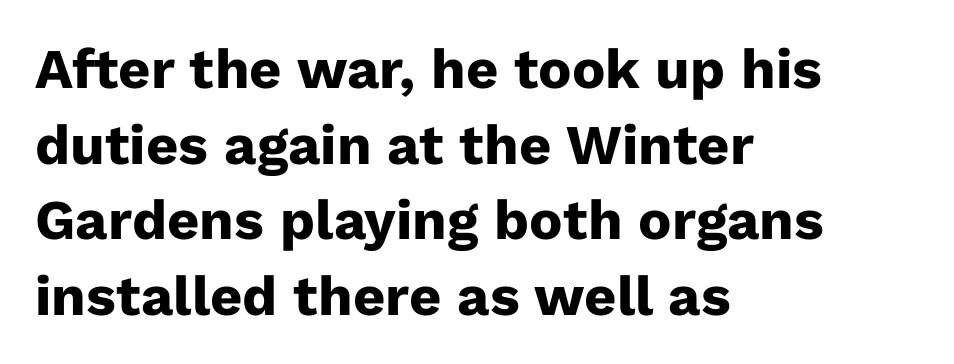
{"serif": "no", "italic": "no", "bold": "yes", "weight": "heavy", "width": "normal", "stroke_contrast": "low", "x_height": "medium", "monospaced": "no", "underline": "no", "align": "left", "line_spacing": "normal", "line_spacing_ratio": 1.35, "letter_spacing": "normal", "letter_spacing_em": 0.0, "glyph_px": 56}
